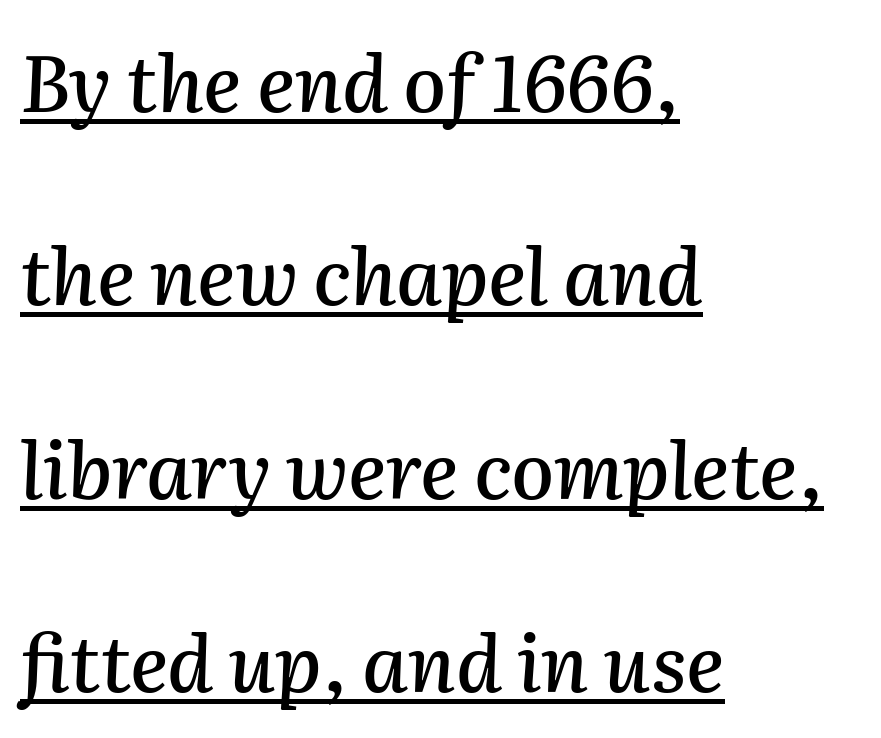
The image shows 78 px text type, italic (leaning right); set left-aligned, loose line spacing (2.48x), normal letter spacing, underlined; medium stroke contrast and a medium x-height.
